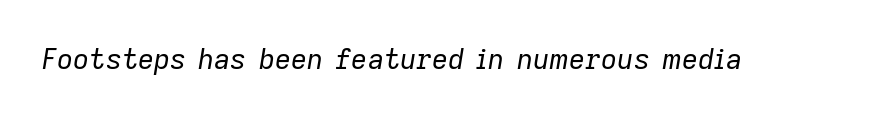
The image shows 28 px regular-weight type, italic (leaning right); set normal letter spacing, not underlined; low stroke contrast and a medium x-height.
